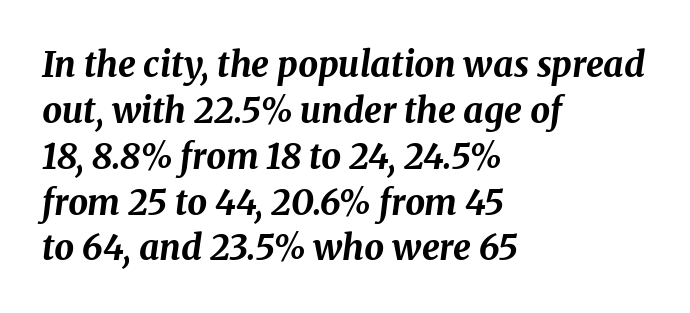
Spacing verdict: proportional, widths tailored to each character. The baseline area is clear. Reading down the column, the eye jumps a familiar distance to each next line. The horizontal fit of the characters is conventional and even.
